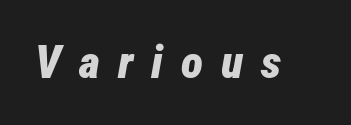
{"italic": "yes", "lean": "right", "slant_degrees": 12, "bold": "yes", "weight": "bold", "width": "condensed", "stroke_contrast": "low", "x_height": "medium", "monospaced": "no", "underline": "no", "letter_spacing": "wide", "letter_spacing_em": 0.39, "glyph_px": 46}
